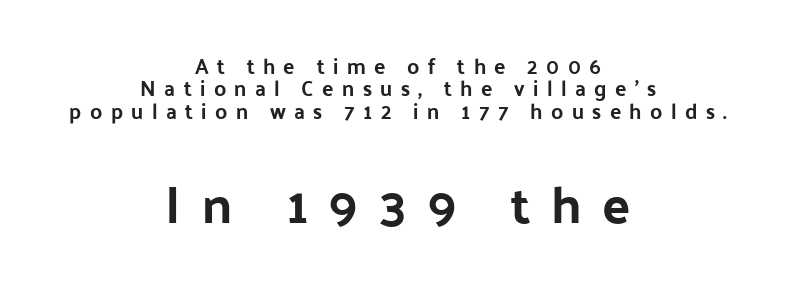
This sample uses a sans-serif face. The later block is typeset at a bigger size than the earlier block. Note the varied advance widths — an 'i' is clearly narrower than an 'm'. Substantial extra tracking has been applied to these lines. Glance below the letters and you will spot only blank space. Ordinary non-slanted type is in use.
